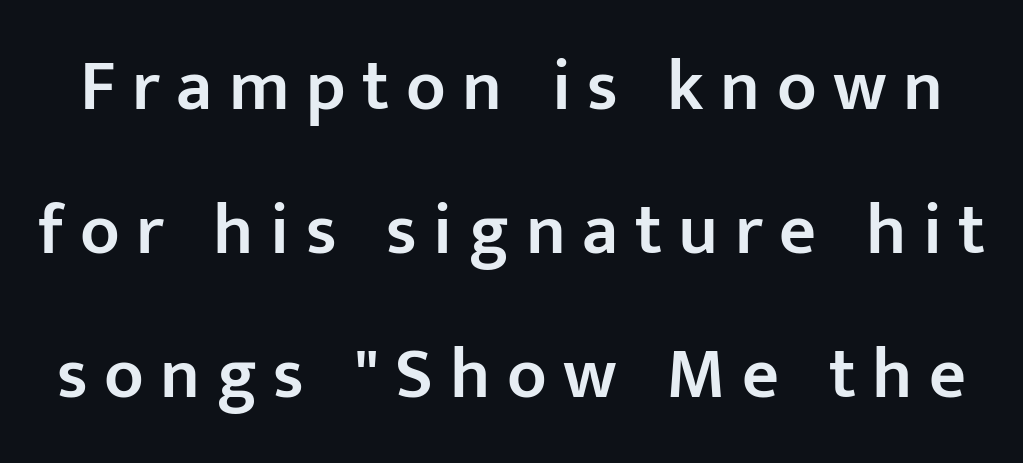
The image shows 72 px semibold sans-serif type, upright; set loose line spacing (2.0x), unusually wide letter spacing (+0.23 em), not underlined; low stroke contrast and a medium x-height.
